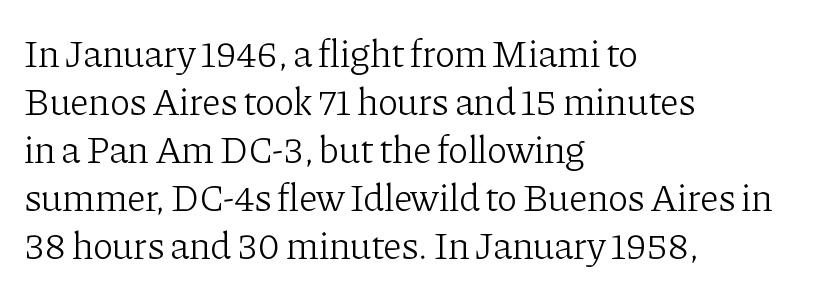
The image shows 38 px light serif type, upright; set left-aligned, normal line spacing (1.26x), normal letter spacing, not underlined; low stroke contrast and a medium x-height.
